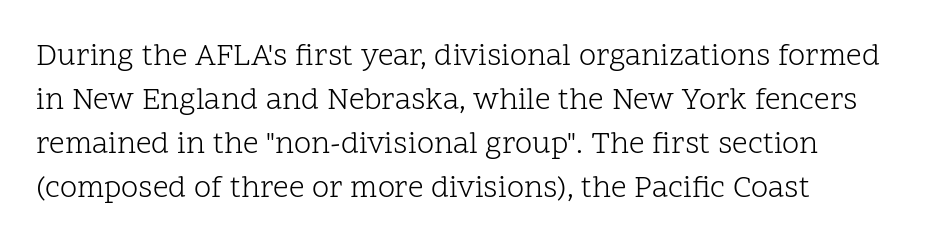
Q: Is the text bold? A: No.
Q: Is the text italic (slanted)? A: No, it is upright.
Q: Is the typeface a serif or a sans-serif typeface? A: Serif.
Q: Is the text underlined? A: No.
Q: Is the spacing between letters normal or unusually wide? A: Normal.
Q: Is the spacing between lines tight, normal or loose? A: Normal.
Q: Width (condensed, normal, or wide)? A: Normal.
Q: Stroke contrast? A: Low.
Q: x-height? A: Medium.
Q: Monospaced? A: No.
